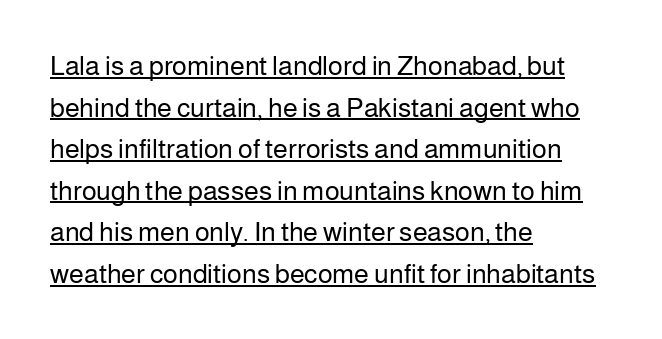
{"italic": "no", "bold": "no", "underline": "yes", "align": "left", "line_spacing": "normal", "line_spacing_ratio": 1.54, "letter_spacing": "normal", "letter_spacing_em": 0.0, "glyph_px": 27}
